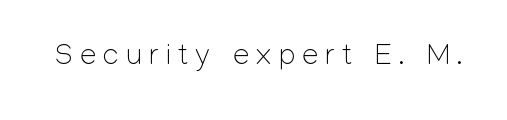
The image shows 29 px light sans-serif type, upright; set unusually wide letter spacing (+0.26 em), not underlined; low stroke contrast and a medium x-height.
